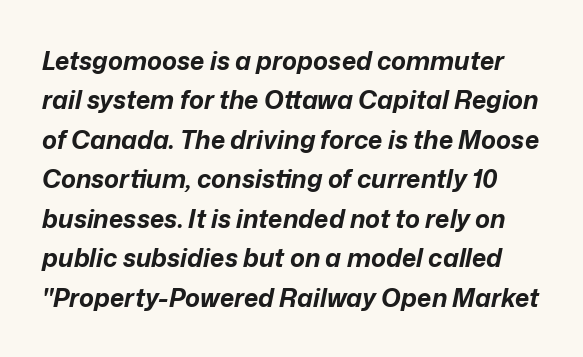
A clean baseline with only descenders dipping below it. This sample keeps an unexceptional amount of space between lines. Compared with typical body copy, the letter spacing here is the same. Bold? Absolutely — the strokes are thick and heavy. The rendering applies a slant to the glyphs.
